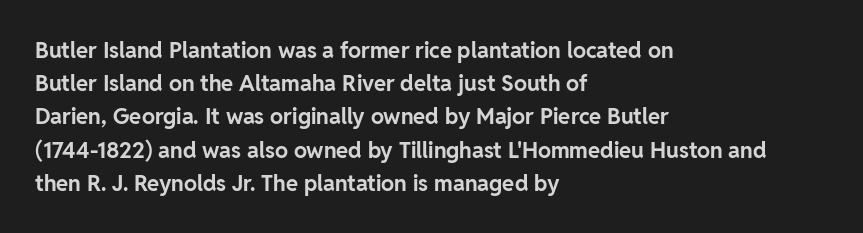
Q: Is the text bold? A: Yes.
Q: Is the text italic (slanted)? A: No, it is upright.
Q: Is the text underlined? A: No.
Q: How is the paragraph aligned? A: Left-aligned.
Q: Is the spacing between letters normal or unusually wide? A: Normal.
Q: Is the spacing between lines tight, normal or loose? A: Normal.
